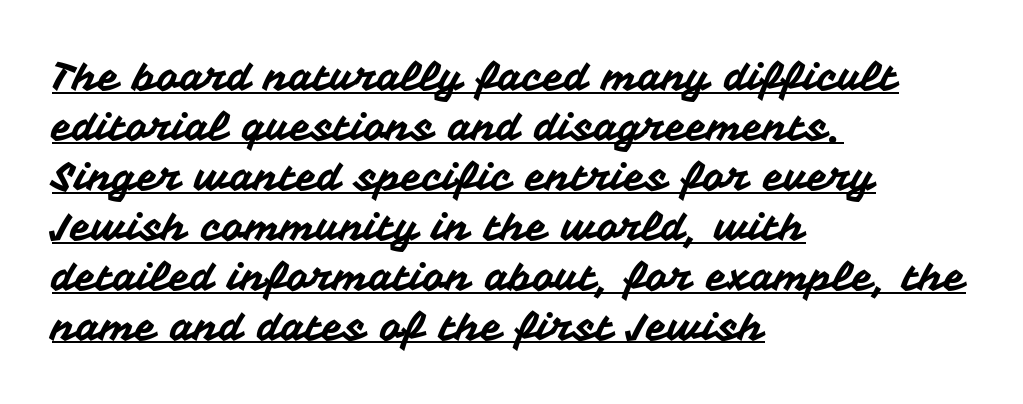
Q: Is the text italic (slanted)? A: Yes.
Q: Is the typeface a serif or a sans-serif typeface? A: Sans-serif.
Q: Is the text underlined? A: Yes.
Q: How is the paragraph aligned? A: Left-aligned.
Q: Is the spacing between letters normal or unusually wide? A: Normal.
Q: Is the spacing between lines tight, normal or loose? A: Normal.
Q: Width (condensed, normal, or wide)? A: Normal.
Q: Stroke contrast? A: Medium.
Q: x-height? A: Medium.
Q: Monospaced? A: No.
